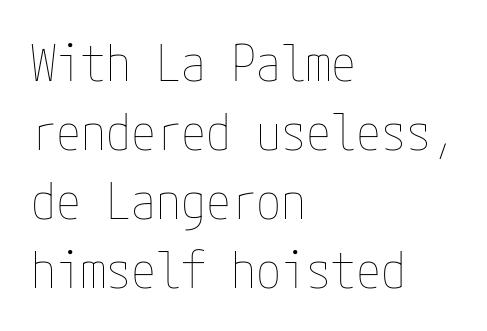
{"italic": "no", "bold": "no", "weight": "thin", "width": "condensed", "stroke_contrast": "low", "x_height": "medium", "underline": "no", "align": "left", "line_spacing": "normal", "line_spacing_ratio": 1.38, "letter_spacing": "normal", "letter_spacing_em": 0.0, "glyph_px": 50}
